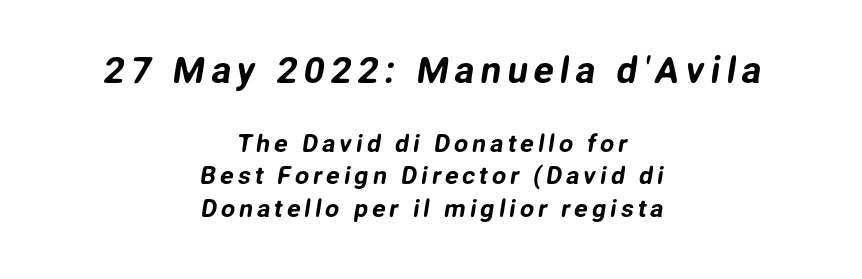
Each row of text sits above clean, open space. Is the lower block the larger one? No — the upper block carries the bigger type. This rendering uses center alignment, leaving both contours irregular but symmetric. The passage shown stacks its lines at a standard gap.
